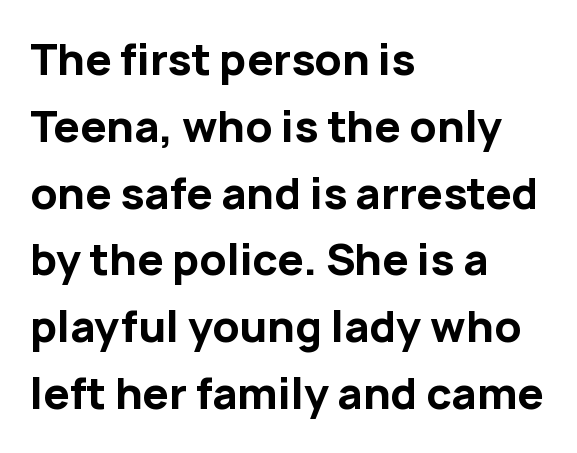
The image shows 42 px bold sans-serif type, upright; set left-aligned, normal line spacing (1.59x), normal letter spacing, not underlined; low stroke contrast and a medium x-height.
